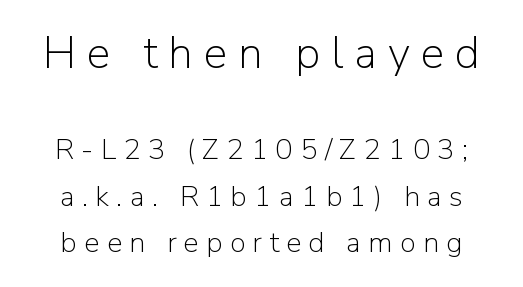
The rendering shrinks the type as you move from the upper chunk to the lower. Layout note: lines centered. A typesetter would call this leading conventional body-copy spacing. A clean baseline with only descenders dipping below it. Characters follow at a spacing far wider than the type designer built in. The letters stand upright; this is a roman face.
